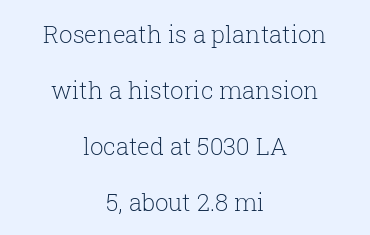
{"italic": "no", "bold": "no", "underline": "no", "align": "center", "line_spacing": "loose", "line_spacing_ratio": 2.33, "letter_spacing": "normal", "letter_spacing_em": 0.0, "glyph_px": 24}
